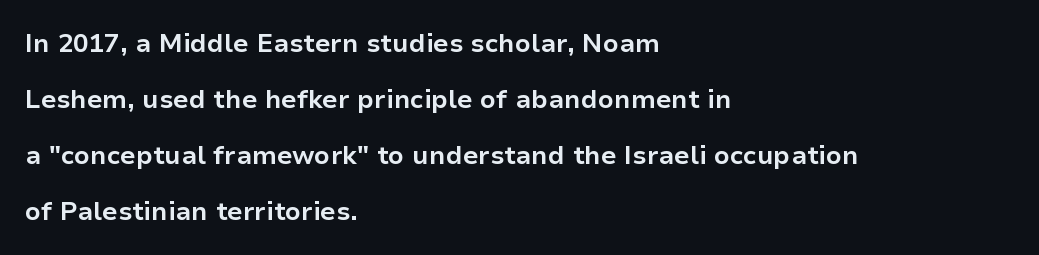
The text block is weighted toward the left margin, trailing off unevenly rightward. These words are printed bold, with thick strokes throughout. Successive baselines arrive slowly, with a big drop between each. Plain, unruled lines of type.
